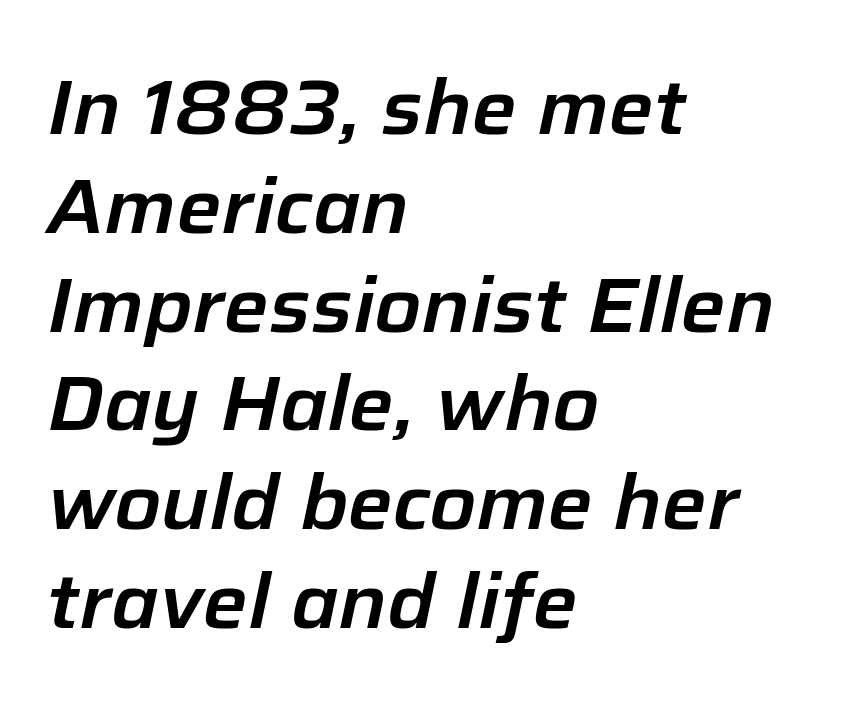
{"italic": "yes", "lean": "right", "slant_degrees": 12, "width": "normal", "stroke_contrast": "low", "x_height": "medium", "monospaced": "no", "underline": "no", "align": "left", "line_spacing": "normal", "line_spacing_ratio": 1.3, "letter_spacing": "normal", "letter_spacing_em": 0.0, "glyph_px": 76}
